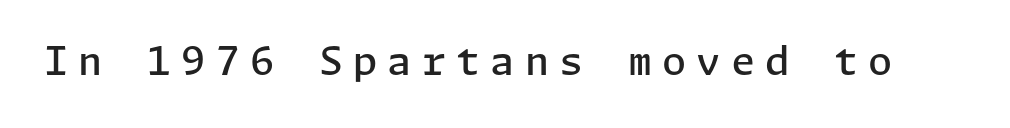
Q: Is the text bold? A: Semi-bold.
Q: Is the text italic (slanted)? A: No, it is upright.
Q: Is the typeface a serif or a sans-serif typeface? A: Sans-serif.
Q: Is the text underlined? A: No.
Q: Is the spacing between letters normal or unusually wide? A: Unusually wide.
Q: Width (condensed, normal, or wide)? A: Normal.
Q: Stroke contrast? A: Low.
Q: x-height? A: Medium.
